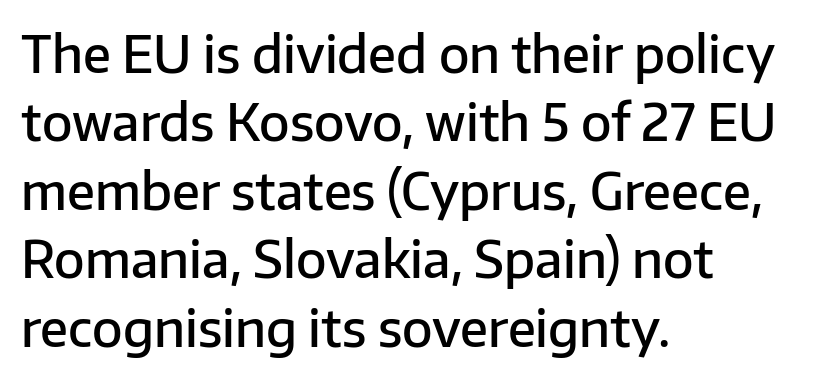
Does the lettering tilt? It doesn't — this is upright. The foot of each line stays bare and open. Do the characters align in a grid? No, the font is proportional. Characters follow at the spacing the type designer built in.
